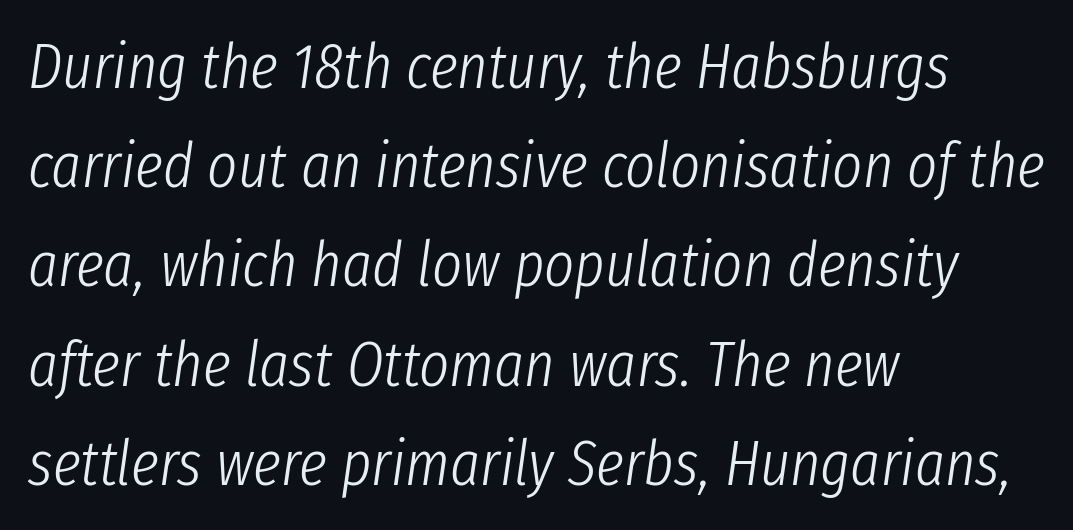
{"italic": "yes", "lean": "right", "slant_degrees": 8, "bold": "no", "weight": "light", "width": "condensed", "stroke_contrast": "low", "x_height": "medium", "monospaced": "no", "underline": "no", "align": "left", "line_spacing": "normal", "line_spacing_ratio": 1.55, "letter_spacing": "normal", "letter_spacing_em": 0.0, "glyph_px": 64}
